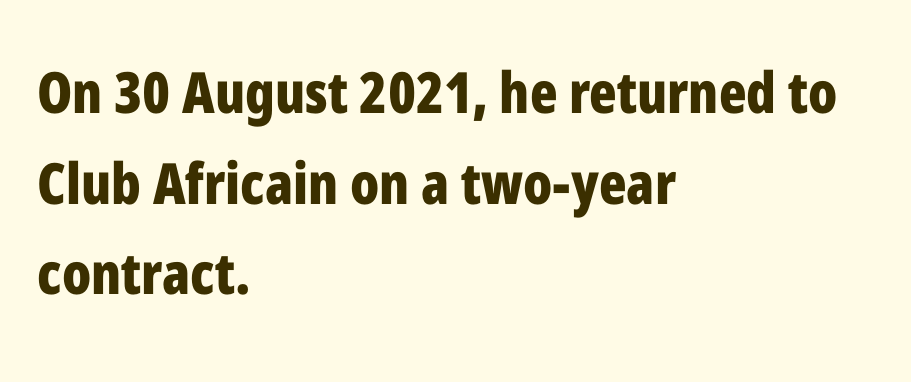
The image shows 57 px bold, condensed sans-serif type, upright; set left-aligned, normal line spacing (1.59x), normal letter spacing, not underlined; low stroke contrast and a medium x-height.
